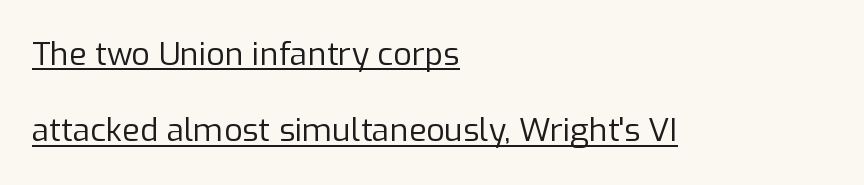
{"serif": "no", "italic": "no", "bold": "no", "weight": "regular", "width": "normal", "stroke_contrast": "low", "x_height": "medium", "monospaced": "no", "underline": "yes", "align": "left", "line_spacing": "loose", "line_spacing_ratio": 2.39, "letter_spacing": "normal", "letter_spacing_em": 0.0, "glyph_px": 32}
